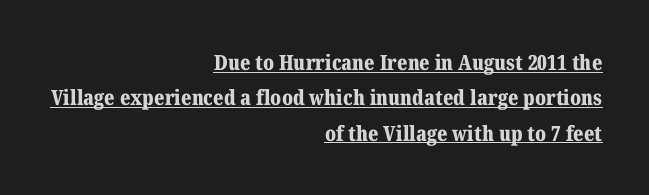
The image shows 21 px bold type, upright; set right-aligned, normal line spacing (1.68x), normal letter spacing, underlined.
